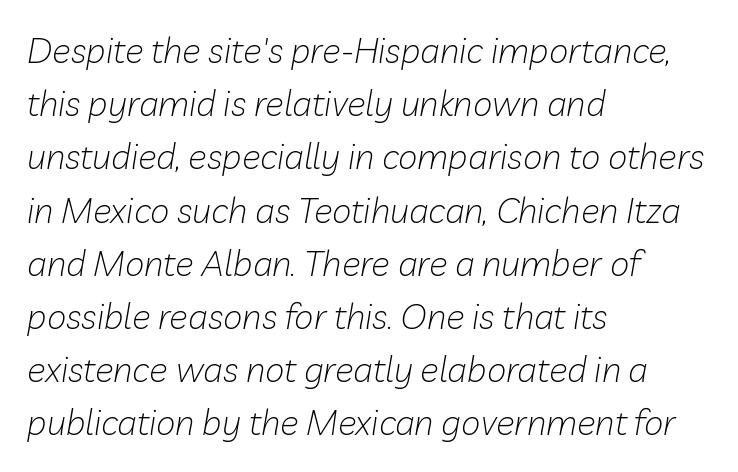
Lines of text with bare space underneath. Quick note: italic. Varying glyph widths throughout — classic text-font behaviour. Caption: face not bold, strokes unweighted. Horizontally, the lines are justified to the leading edge only. Here the glyphs are tracked normally, forming tight word shapes.
